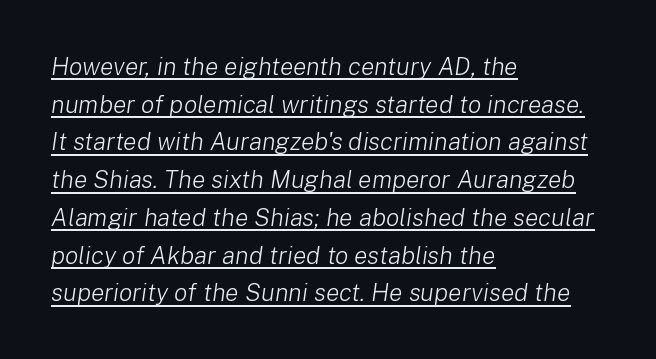
{"italic": "yes", "lean": "right", "slant_degrees": 8, "bold": "no", "underline": "yes", "align": "left", "line_spacing": "normal", "line_spacing_ratio": 1.51, "letter_spacing": "normal", "letter_spacing_em": 0.0, "glyph_px": 25}
